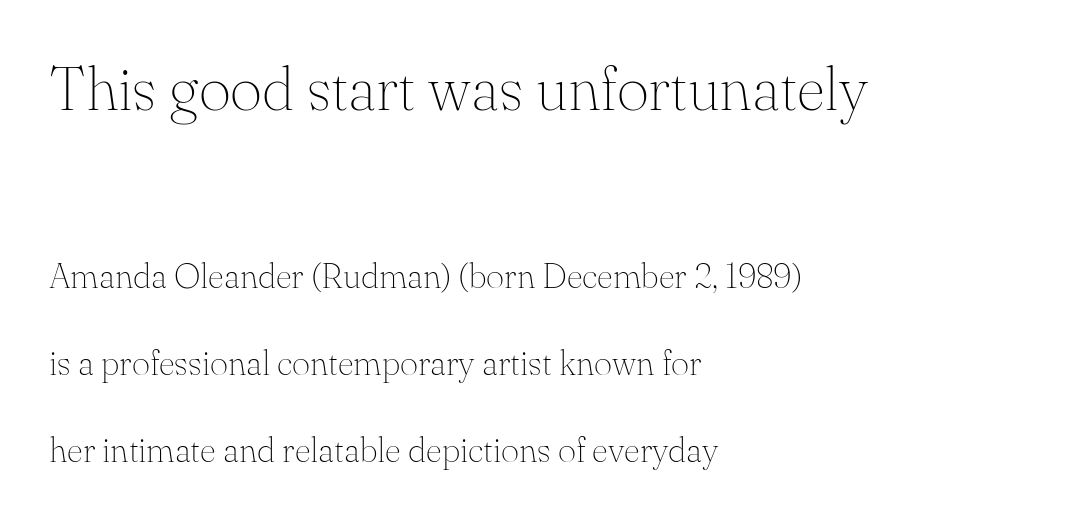
The image shows 62 px thin serif type, upright; set left-aligned, loose line spacing (2.49x), normal letter spacing, not underlined; the first (top) block is 1.77x larger; medium stroke contrast and a small x-height.
